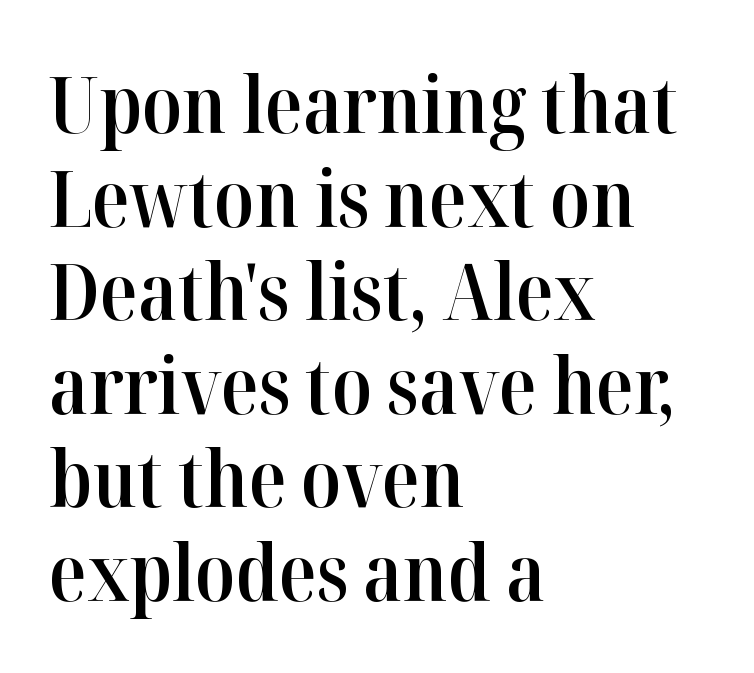
Q: Is the text bold? A: Semi-bold.
Q: Is the text italic (slanted)? A: No, it is upright.
Q: Is the typeface a serif or a sans-serif typeface? A: Serif.
Q: Is the text underlined? A: No.
Q: How is the paragraph aligned? A: Left-aligned.
Q: Is the spacing between letters normal or unusually wide? A: Normal.
Q: Width (condensed, normal, or wide)? A: Normal.
Q: Stroke contrast? A: High.
Q: x-height? A: Medium.
Q: Monospaced? A: No.
